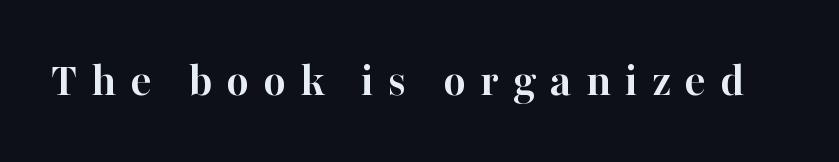
Q: Is the text bold? A: Yes.
Q: Is the text italic (slanted)? A: No, it is upright.
Q: Is the typeface a serif or a sans-serif typeface? A: Serif.
Q: Is the text underlined? A: No.
Q: Is the spacing between letters normal or unusually wide? A: Unusually wide.
Q: Width (condensed, normal, or wide)? A: Normal.
Q: Stroke contrast? A: High.
Q: x-height? A: Medium.
Q: Monospaced? A: No.
